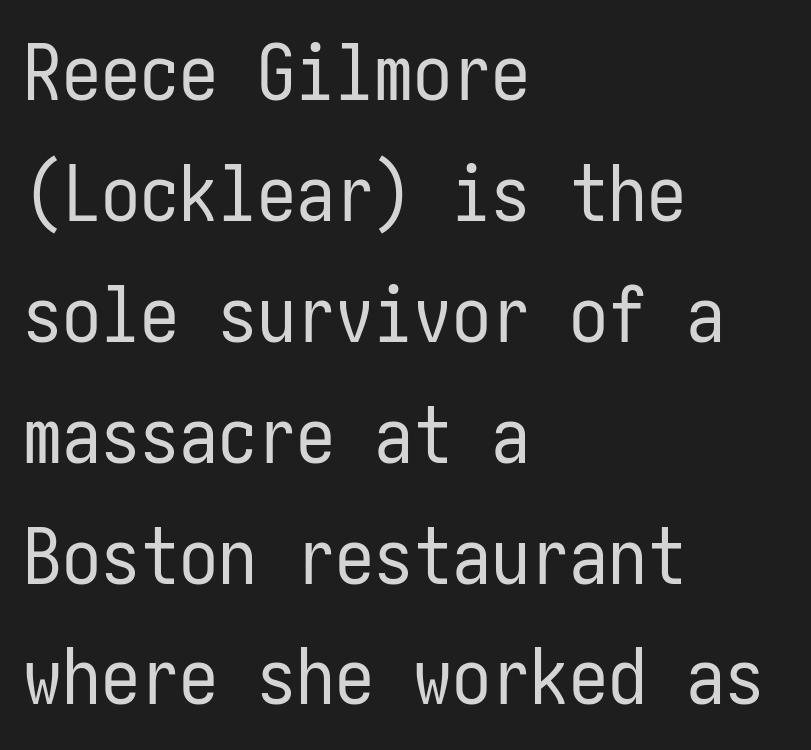
The passage shown stacks its lines at a standard gap. Serif or sans? Sans — the stroke terminals are bare. Weight class: somewhere from thin through regular. Notice how the stems are strictly vertical — no italics here. Honestly, there is no underline to notice here at all.
